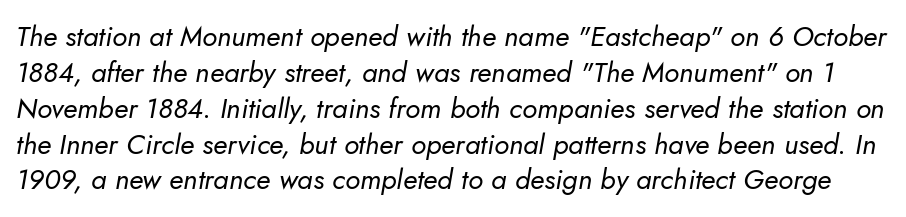
{"italic": "yes", "lean": "right", "slant_degrees": 10, "bold": "no", "weight": "regular", "width": "normal", "stroke_contrast": "low", "x_height": "small", "monospaced": "no", "underline": "no", "line_spacing": "normal", "line_spacing_ratio": 1.28, "letter_spacing": "normal", "letter_spacing_em": 0.0, "glyph_px": 28}
